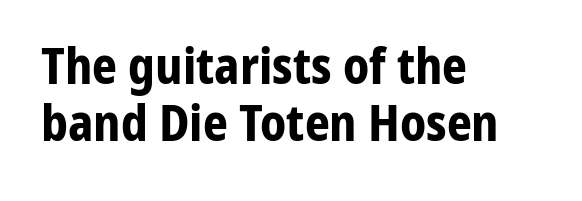
The image shows 49 px bold sans-serif type, upright; set left-aligned, line spacing 1.16x, normal letter spacing, not underlined; low stroke contrast and a medium x-height.
